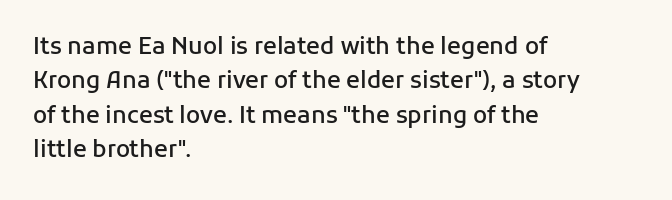
Q: Is the text bold? A: Semi-bold.
Q: Is the text italic (slanted)? A: No, it is upright.
Q: Is the text underlined? A: No.
Q: How is the paragraph aligned? A: Left-aligned.
Q: Is the spacing between letters normal or unusually wide? A: Normal.
Q: Is the spacing between lines tight, normal or loose? A: Normal.
